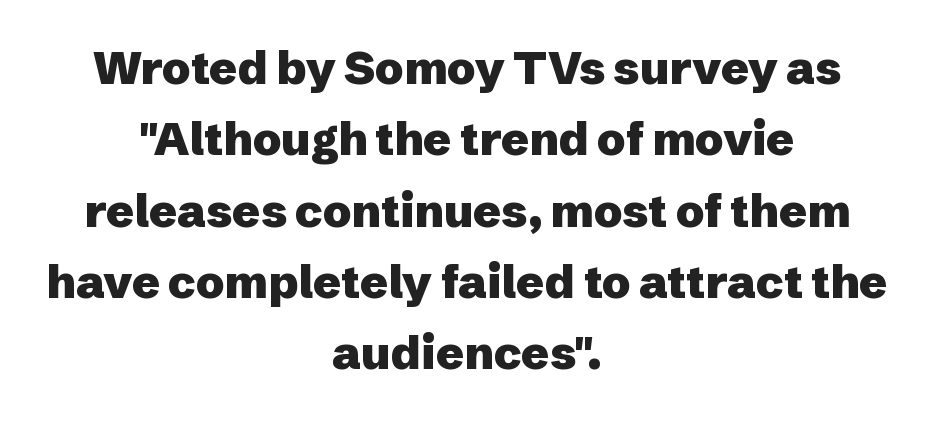
Q: Is the text bold? A: Yes.
Q: Is the text italic (slanted)? A: No, it is upright.
Q: Is the typeface a serif or a sans-serif typeface? A: Sans-serif.
Q: Is the text underlined? A: No.
Q: How is the paragraph aligned? A: Centered.
Q: Is the spacing between letters normal or unusually wide? A: Normal.
Q: Is the spacing between lines tight, normal or loose? A: Normal.
Q: Width (condensed, normal, or wide)? A: Normal.
Q: Stroke contrast? A: Low.
Q: x-height? A: Medium.
Q: Monospaced? A: No.
